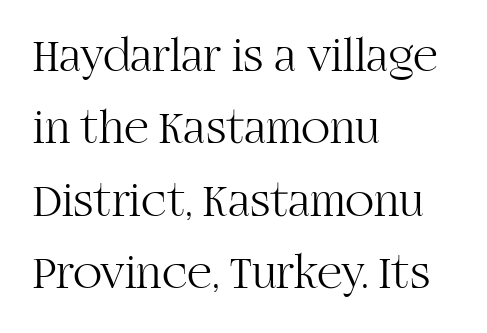
{"serif": "yes", "italic": "no", "bold": "no", "weight": "light", "width": "normal", "stroke_contrast": "high", "x_height": "large", "monospaced": "no", "underline": "no", "align": "left", "line_spacing": "normal", "line_spacing_ratio": 1.51, "letter_spacing": "normal", "letter_spacing_em": 0.0, "glyph_px": 48}
